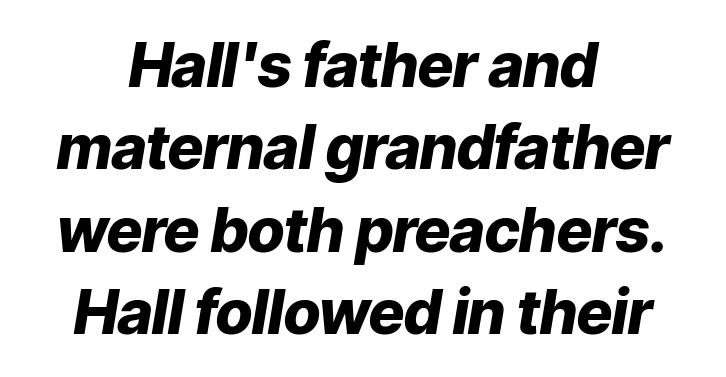
Notice how descenders clear the ascenders below comfortably — that's standard leading. Its strokes are broad and dark, the hallmark of bold type. Nobody touched the tracking dial on this one. A typesetter would call this proportional, since set widths differ per character. These lines are centered, leaving both edges ragged. Glance below the letters and you will spot only blank space.
